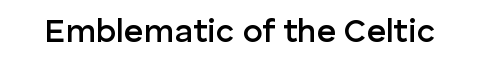
These lines keep a tight, regular rhythm from letter to letter. Do the characters align in a grid? No, the font is proportional. Only glyphs here, with clear space below each row. The font's upright variant was chosen for this text.
